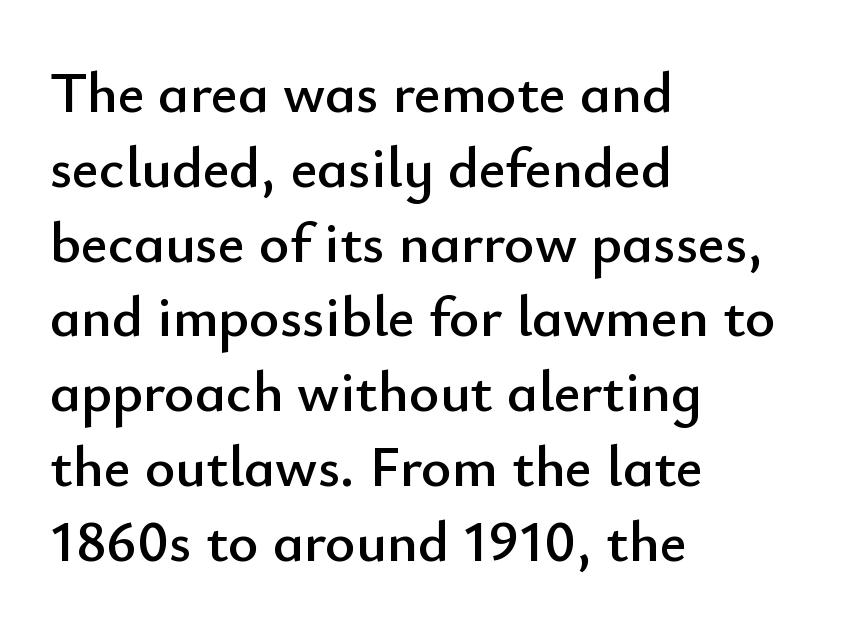
Honestly, there is no underline to notice here at all. Vertically, the passage feels balanced, rows spaced as you'd expect. One-word summary of the alignment: left. Stroke terminals: plain, sans-serif. Look at the tracking — it's just the regular setting, nothing added. Tall strokes in this sample are plumb rather than angled.
